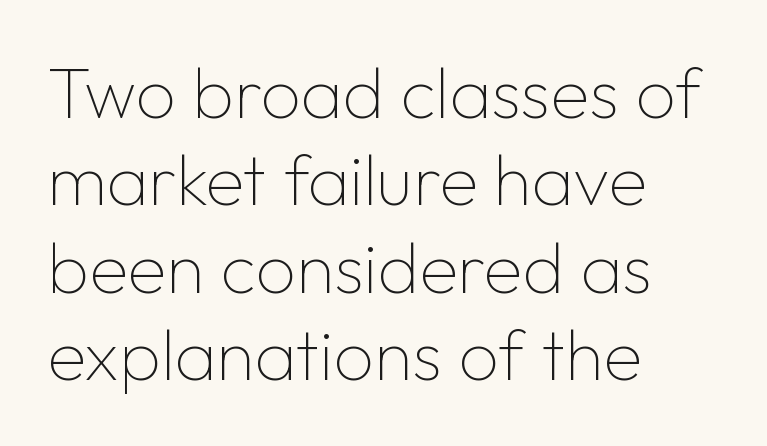
{"serif": "no", "italic": "no", "bold": "no", "weight": "thin", "width": "normal", "stroke_contrast": "low", "x_height": "medium", "monospaced": "no", "underline": "no", "align": "left", "line_spacing_ratio": 1.23, "letter_spacing": "normal", "letter_spacing_em": 0.0, "glyph_px": 71}
